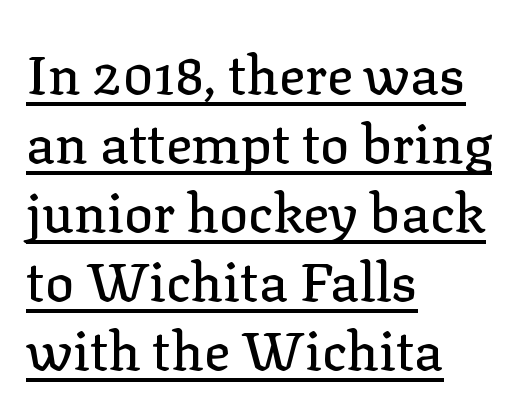
{"serif": "yes", "italic": "no", "width": "normal", "stroke_contrast": "low", "x_height": "medium", "monospaced": "no", "underline": "yes", "align": "left", "line_spacing": "normal", "line_spacing_ratio": 1.28, "letter_spacing": "normal", "letter_spacing_em": 0.0, "glyph_px": 54}
